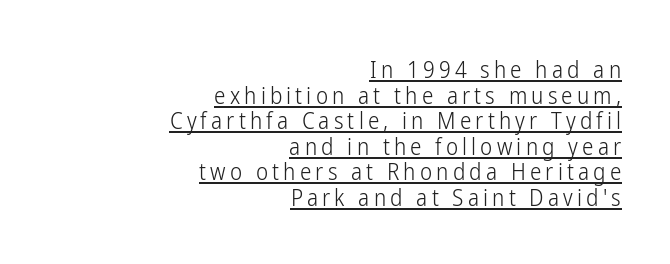
{"italic": "no", "bold": "no", "underline": "yes", "align": "right", "line_spacing": "tight", "line_spacing_ratio": 1.11, "glyph_px": 23}
